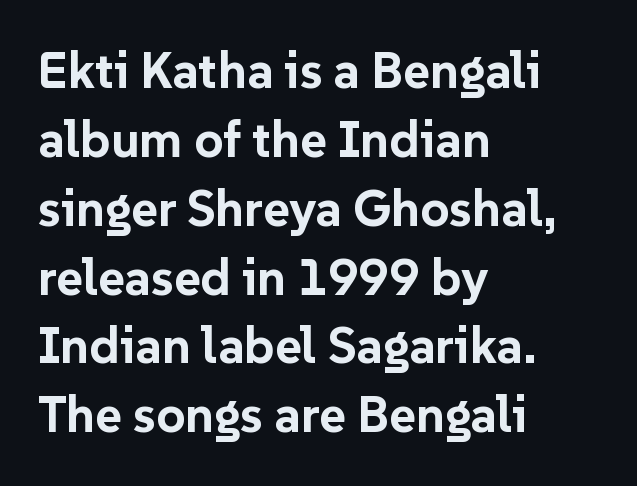
Tracking here is standard; glyphs follow each other at the usual distance. Typographically, this falls in the sans-serif category. In CSS terms this would be text-align: left. A typesetter would call this leading conventional body-copy spacing. Is there any slant? The stems are plumb. Note the varied advance widths — an 'i' is clearly narrower than an 'm'.
